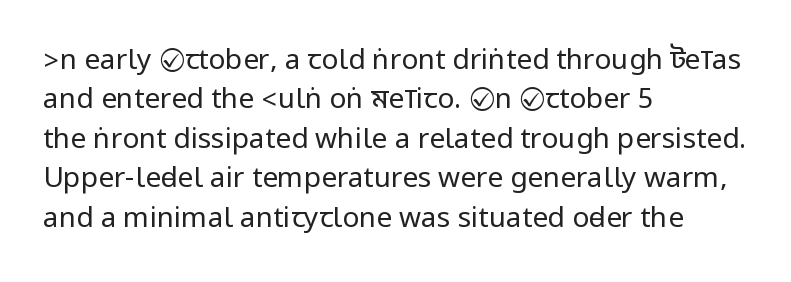
{"serif": "no", "italic": "no", "bold": "no", "weight": "regular", "width": "condensed", "stroke_contrast": "low", "underline": "no", "align": "left", "line_spacing": "normal", "line_spacing_ratio": 1.41, "letter_spacing": "normal", "letter_spacing_em": 0.0, "glyph_px": 28}
